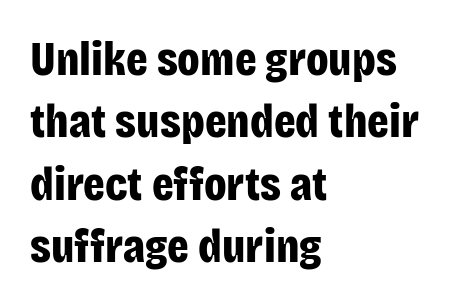
{"serif": "no", "italic": "no", "bold": "yes", "weight": "bold", "width": "condensed", "stroke_contrast": "low", "x_height": "large", "monospaced": "no", "underline": "no", "align": "left", "line_spacing": "normal", "line_spacing_ratio": 1.3, "letter_spacing": "normal", "letter_spacing_em": 0.0, "glyph_px": 48}
